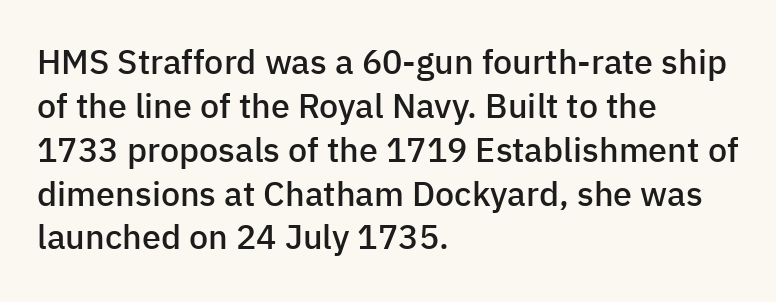
Q: Is the text bold? A: Semi-bold.
Q: Is the text italic (slanted)? A: No, it is upright.
Q: Is the typeface a serif or a sans-serif typeface? A: Sans-serif.
Q: Is the text underlined? A: No.
Q: How is the paragraph aligned? A: Left-aligned.
Q: Is the spacing between letters normal or unusually wide? A: Normal.
Q: Is the spacing between lines tight, normal or loose? A: Normal.
Q: Width (condensed, normal, or wide)? A: Normal.
Q: Stroke contrast? A: Low.
Q: x-height? A: Medium.
Q: Monospaced? A: No.
